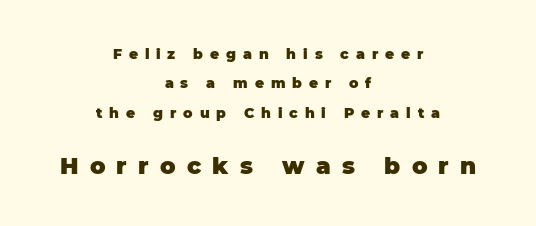
Q: Is the text bold? A: Yes.
Q: Is the text italic (slanted)? A: No, it is upright.
Q: Is the text underlined? A: No.
Q: How is the paragraph aligned? A: Centered.
Q: Is the spacing between letters normal or unusually wide? A: Unusually wide.
Q: Is the spacing between lines tight, normal or loose? A: Loose.
Q: Which block of text is set in a larger size, the first (top) or the second (bottom)? A: The second (bottom) one.
